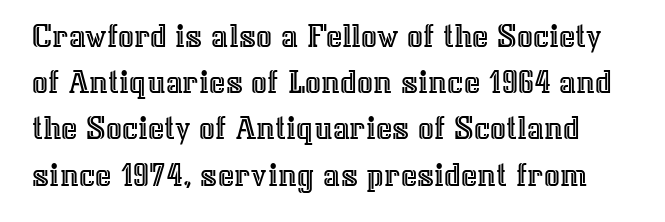
Q: Is the text italic (slanted)? A: No, it is upright.
Q: Is the text underlined? A: No.
Q: Is the spacing between letters normal or unusually wide? A: Normal.
Q: Is the spacing between lines tight, normal or loose? A: Normal.
Q: Width (condensed, normal, or wide)? A: Normal.
Q: x-height? A: Medium.
Q: Monospaced? A: No.
